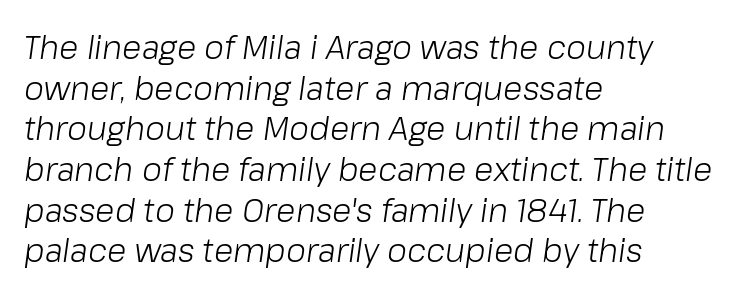
Q: Is the text bold? A: No.
Q: Is the text italic (slanted)? A: Yes, it leans right by about 8 degrees.
Q: Is the text underlined? A: No.
Q: How is the paragraph aligned? A: Left-aligned.
Q: Is the spacing between letters normal or unusually wide? A: Normal.
Q: Is the spacing between lines tight, normal or loose? A: Normal.
Q: Width (condensed, normal, or wide)? A: Normal.
Q: Stroke contrast? A: Low.
Q: x-height? A: Medium.
Q: Monospaced? A: No.
